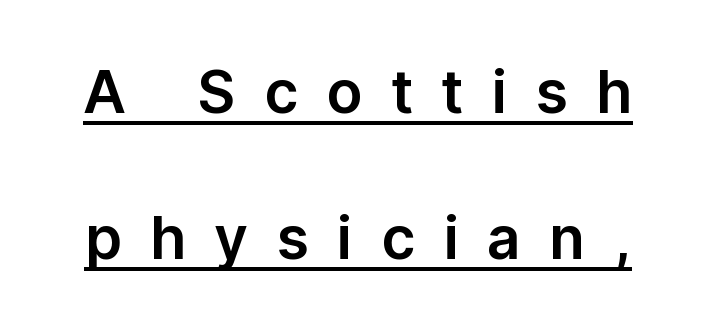
Q: Is the text italic (slanted)? A: No, it is upright.
Q: Is the typeface a serif or a sans-serif typeface? A: Sans-serif.
Q: Is the text underlined? A: Yes.
Q: Is the spacing between letters normal or unusually wide? A: Unusually wide.
Q: Is the spacing between lines tight, normal or loose? A: Loose.
Q: Width (condensed, normal, or wide)? A: Normal.
Q: Stroke contrast? A: Low.
Q: x-height? A: Medium.
Q: Monospaced? A: No.
